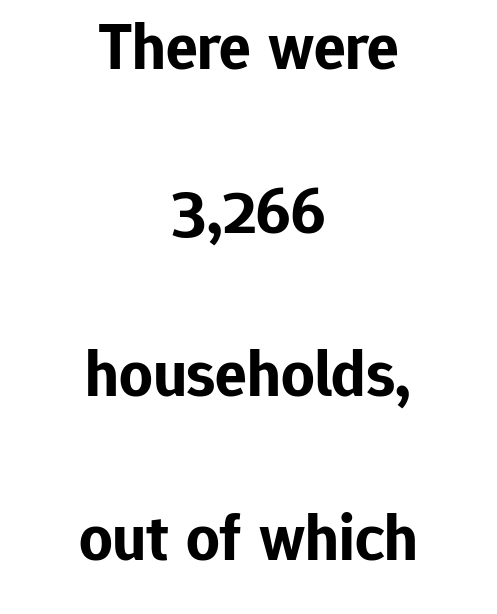
Q: Is the text bold? A: Yes.
Q: Is the text italic (slanted)? A: No, it is upright.
Q: Is the typeface a serif or a sans-serif typeface? A: Sans-serif.
Q: Is the text underlined? A: No.
Q: How is the paragraph aligned? A: Centered.
Q: Is the spacing between letters normal or unusually wide? A: Normal.
Q: Is the spacing between lines tight, normal or loose? A: Loose.
Q: Width (condensed, normal, or wide)? A: Normal.
Q: Stroke contrast? A: Low.
Q: x-height? A: Medium.
Q: Monospaced? A: No.
